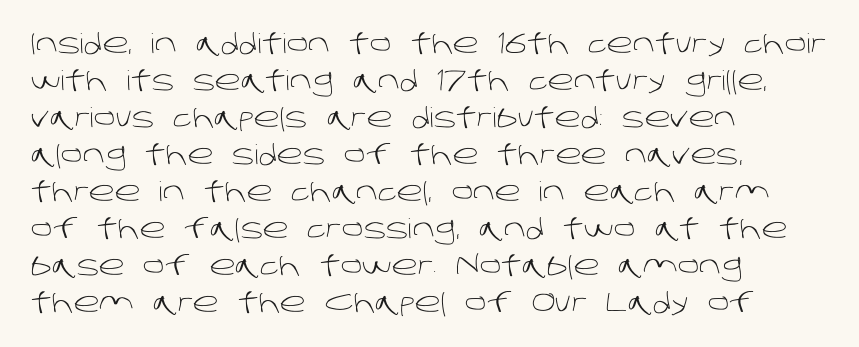
The image shows 27 px text type; set left-aligned, normal line spacing (1.37x), normal letter spacing, not underlined.
